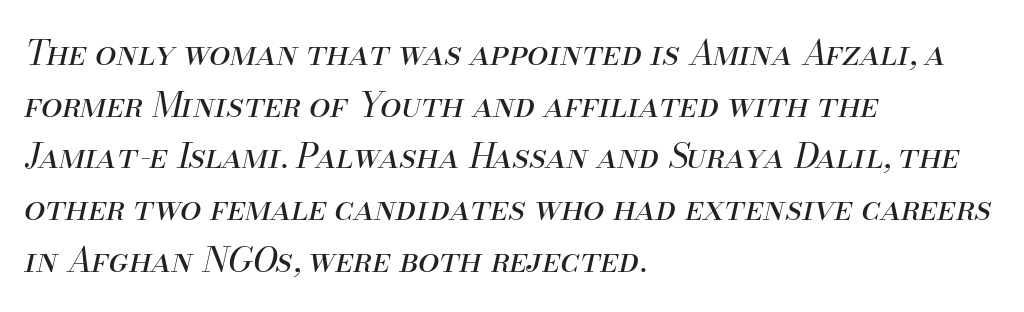
{"italic": "yes", "lean": "right", "slant_degrees": 13, "bold": "no", "weight": "regular", "width": "normal", "stroke_contrast": "medium", "x_height": "small", "monospaced": "no", "underline": "no", "align": "left", "line_spacing": "normal", "line_spacing_ratio": 1.52, "letter_spacing": "normal", "letter_spacing_em": 0.0, "glyph_px": 34}
